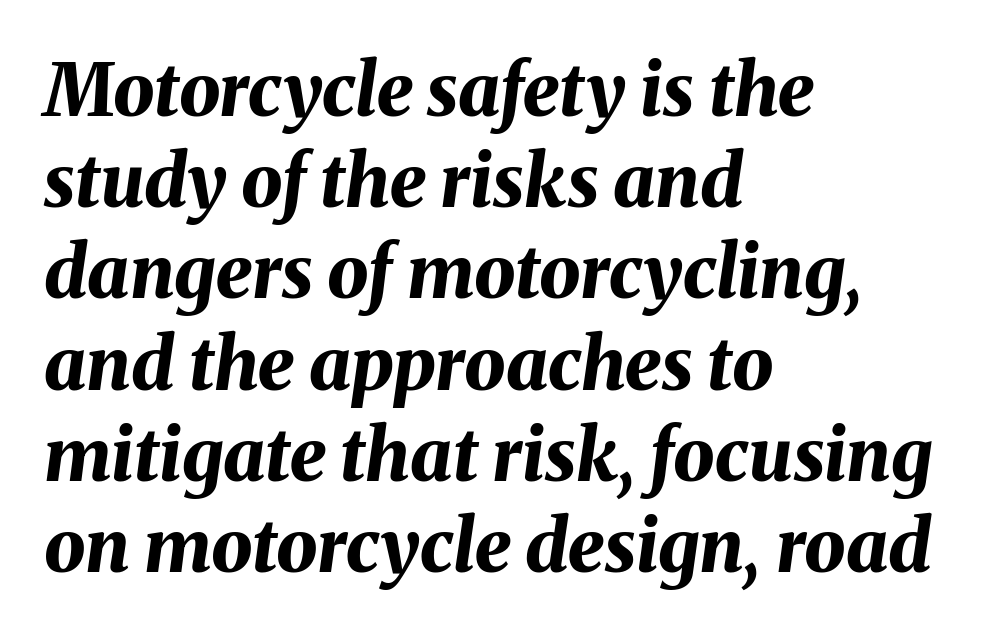
Q: Is the text bold? A: Yes.
Q: Is the text italic (slanted)? A: Yes, it leans right by about 8 degrees.
Q: Is the text underlined? A: No.
Q: How is the paragraph aligned? A: Left-aligned.
Q: Is the spacing between letters normal or unusually wide? A: Normal.
Q: Is the spacing between lines tight, normal or loose? A: Normal.
Q: Width (condensed, normal, or wide)? A: Normal.
Q: Stroke contrast? A: Medium.
Q: x-height? A: Medium.
Q: Monospaced? A: No.
